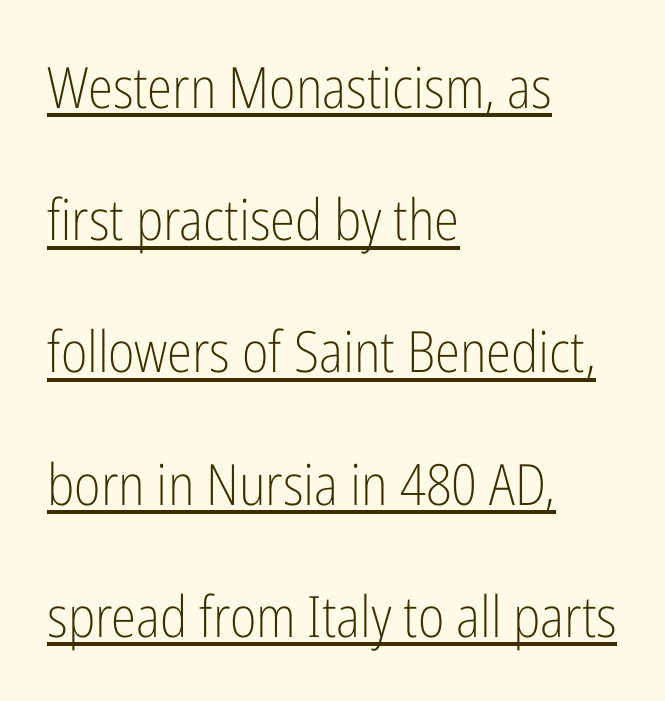
The image shows 57 px light, condensed sans-serif type, upright; set left-aligned, loose line spacing (2.32x), normal letter spacing, underlined; low stroke contrast and a medium x-height.
